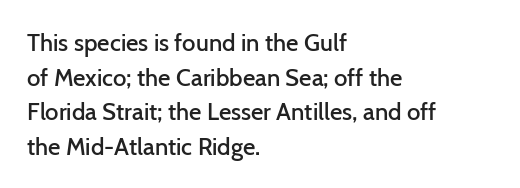
Inter-character spacing is left at the font's built-in metrics. Is there any slant? The stems are plumb. Reading down the block, your eye returns to a fixed left position each line. A semibold gives these letters moderate extra thickness, short of bold.
